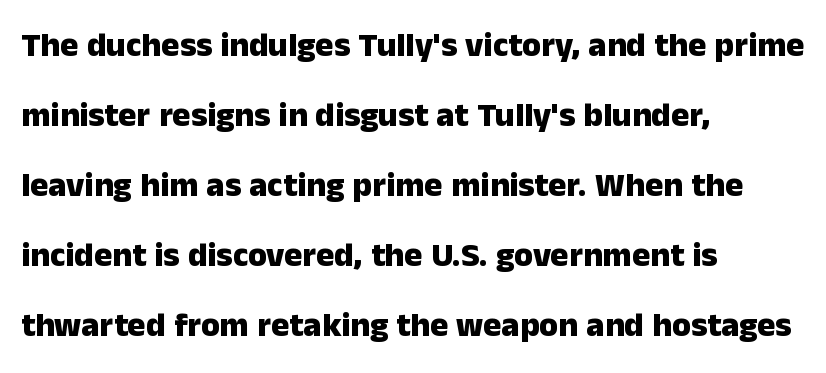
The image shows 34 px heavy sans-serif type, upright; set left-aligned, loose line spacing (2.06x), normal letter spacing, not underlined; low stroke contrast and a medium x-height.
